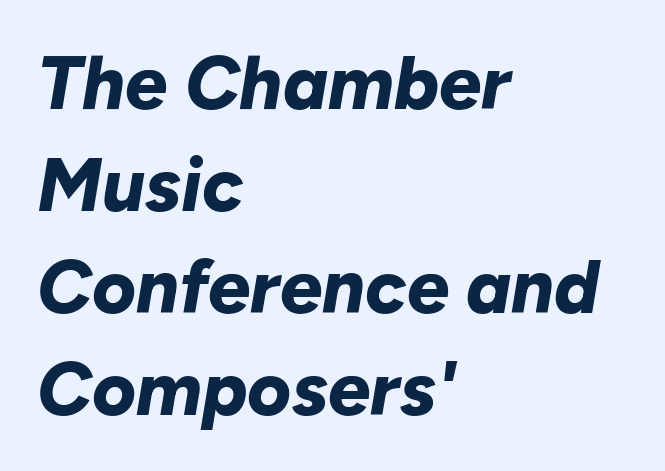
Students, note that the glyphs here touch the page at normal intervals. Visually the block forms a straight wall on the left and a jagged coastline on the right. Its strokes are broad and dark, the hallmark of bold type. Descenders hang freely into open space. In terms of leading, this rendering sits right in the middle.
